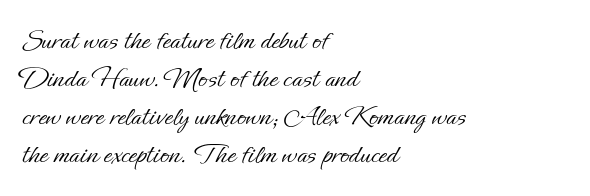
{"bold": "no", "weight": "light", "width": "normal", "stroke_contrast": "low", "x_height": "small", "monospaced": "no", "underline": "no", "align": "left", "line_spacing": "normal", "line_spacing_ratio": 1.27, "letter_spacing": "normal", "letter_spacing_em": 0.0, "glyph_px": 30}
